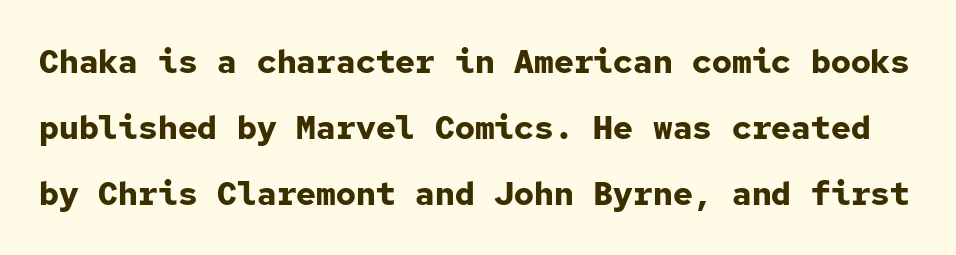
Bold? Absolutely — the strokes are thick and heavy. Regarding leading, the lines here are spaced well apart. These lines keep a tight, regular rhythm from letter to letter. The face used here is monospaced, like something from a code editor.
